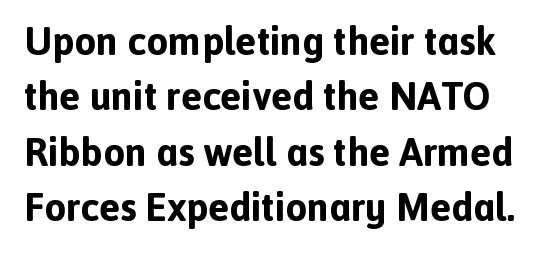
{"serif": "no", "italic": "no", "bold": "yes", "weight": "bold", "width": "normal", "x_height": "medium", "monospaced": "no", "underline": "no", "line_spacing": "normal", "line_spacing_ratio": 1.42, "letter_spacing": "normal", "letter_spacing_em": 0.0, "glyph_px": 39}
